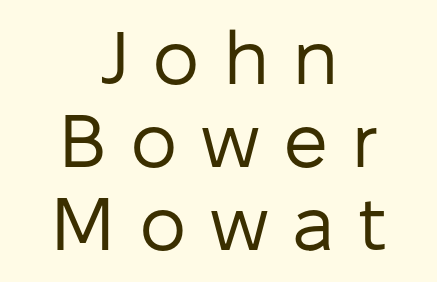
{"serif": "no", "italic": "no", "bold": "no", "weight": "regular", "width": "normal", "stroke_contrast": "low", "x_height": "medium", "monospaced": "no", "underline": "no", "align": "center", "line_spacing": "tight", "line_spacing_ratio": 1.11, "letter_spacing": "wide", "letter_spacing_em": 0.3, "glyph_px": 75}
